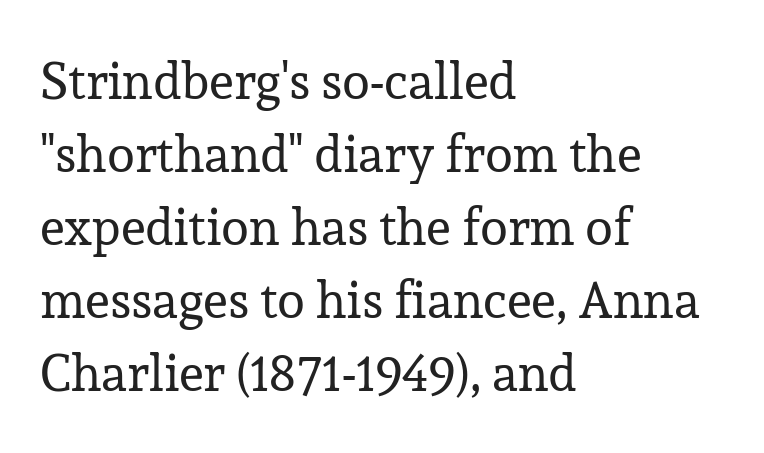
Q: Is the text bold? A: No.
Q: Is the text italic (slanted)? A: No, it is upright.
Q: Is the typeface a serif or a sans-serif typeface? A: Serif.
Q: Is the text underlined? A: No.
Q: How is the paragraph aligned? A: Left-aligned.
Q: Is the spacing between letters normal or unusually wide? A: Normal.
Q: Is the spacing between lines tight, normal or loose? A: Normal.
Q: Width (condensed, normal, or wide)? A: Normal.
Q: Stroke contrast? A: Low.
Q: x-height? A: Medium.
Q: Monospaced? A: No.
